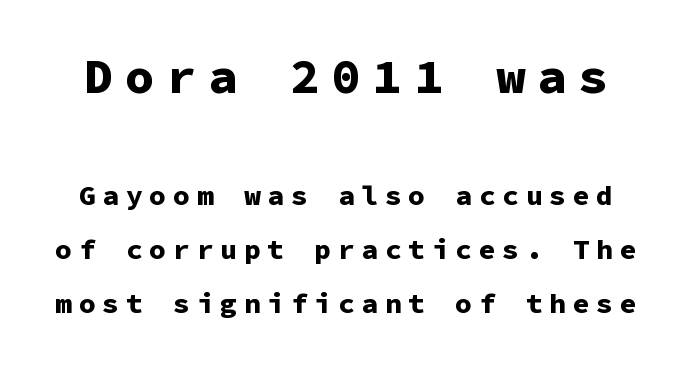
Q: Is the text bold? A: Yes.
Q: Is the text italic (slanted)? A: No, it is upright.
Q: Is the typeface a serif or a sans-serif typeface? A: Sans-serif.
Q: Is the text underlined? A: No.
Q: Is the spacing between letters normal or unusually wide? A: Unusually wide.
Q: Is the spacing between lines tight, normal or loose? A: Loose.
Q: Which block of text is set in a larger size, the first (top) or the second (bottom)? A: The first (top) one.
Q: Width (condensed, normal, or wide)? A: Normal.
Q: Stroke contrast? A: Low.
Q: x-height? A: Medium.
Q: Monospaced? A: Yes.
